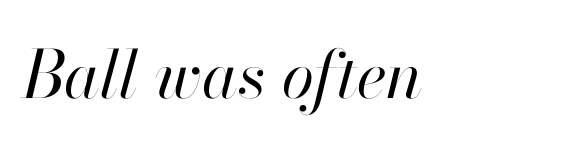
Here the glyphs are tracked normally, forming tight word shapes. Weight: not bold — regular or lighter. Anything drawn beneath the words? Only blank space. In terms of posture, this sample is oblique.
